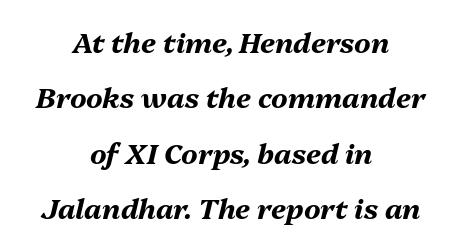
I'd describe the lettering as bold — thick and assertive. The setting favours the middle, as headings and verse often do. Each letter keeps its own natural width here, so spacing adapts to shape. Posture: slanted.
